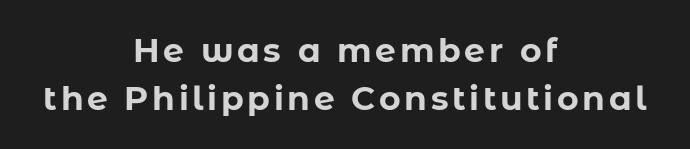
Q: Is the text bold? A: Yes.
Q: Is the text italic (slanted)? A: No, it is upright.
Q: Is the typeface a serif or a sans-serif typeface? A: Sans-serif.
Q: Is the text underlined? A: No.
Q: How is the paragraph aligned? A: Centered.
Q: Is the spacing between lines tight, normal or loose? A: Normal.
Q: Width (condensed, normal, or wide)? A: Normal.
Q: Stroke contrast? A: Low.
Q: x-height? A: Medium.
Q: Monospaced? A: No.
